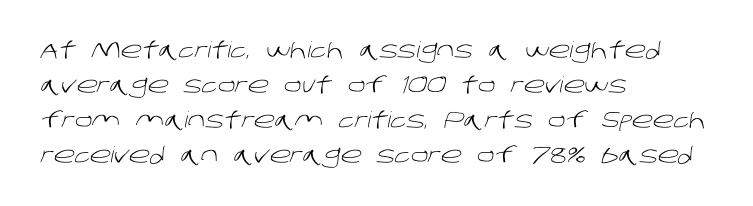
{"bold": "no", "underline": "no", "align": "left", "line_spacing": "normal", "line_spacing_ratio": 1.59, "letter_spacing": "normal", "letter_spacing_em": 0.0, "glyph_px": 22}
